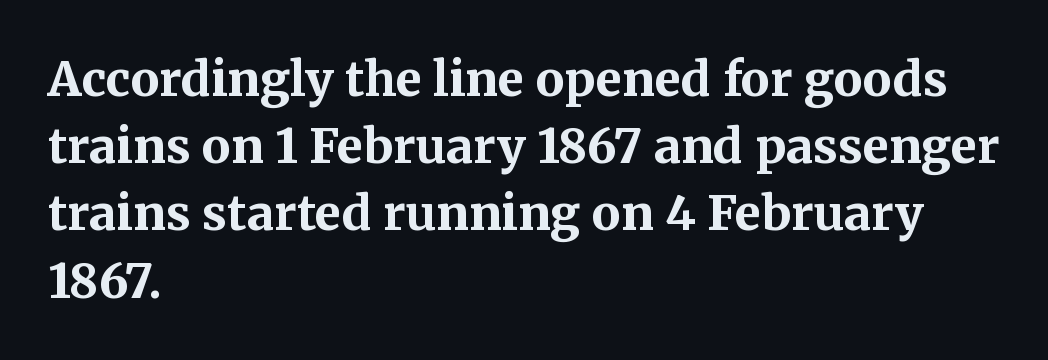
Q: Is the text bold? A: Yes.
Q: Is the text italic (slanted)? A: No, it is upright.
Q: Is the typeface a serif or a sans-serif typeface? A: Serif.
Q: Is the text underlined? A: No.
Q: How is the paragraph aligned? A: Left-aligned.
Q: Is the spacing between letters normal or unusually wide? A: Normal.
Q: Is the spacing between lines tight, normal or loose? A: Normal.
Q: Width (condensed, normal, or wide)? A: Normal.
Q: Stroke contrast? A: Medium.
Q: x-height? A: Medium.
Q: Monospaced? A: No.
